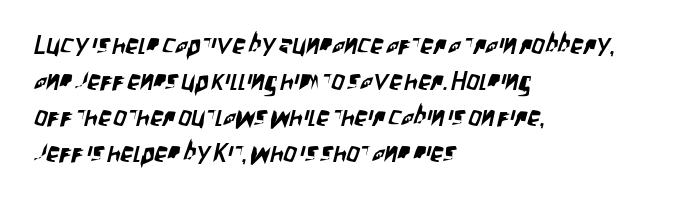
{"underline": "no", "align": "left", "line_spacing": "normal", "line_spacing_ratio": 1.38, "letter_spacing": "normal", "letter_spacing_em": 0.0, "glyph_px": 26}
